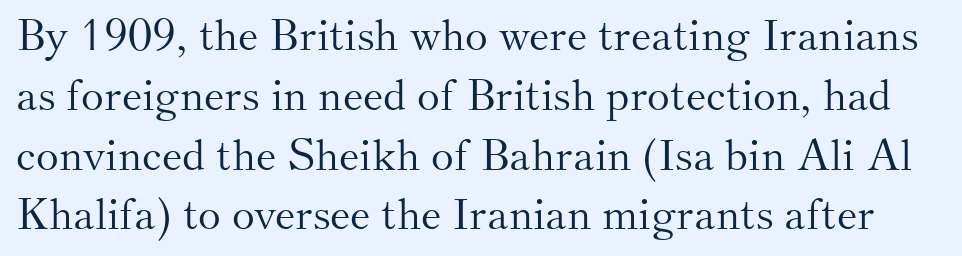
Q: Is the text bold? A: No.
Q: Is the text italic (slanted)? A: No, it is upright.
Q: Is the typeface a serif or a sans-serif typeface? A: Serif.
Q: Is the text underlined? A: No.
Q: Is the spacing between letters normal or unusually wide? A: Normal.
Q: Is the spacing between lines tight, normal or loose? A: Normal.
Q: Width (condensed, normal, or wide)? A: Normal.
Q: Stroke contrast? A: Medium.
Q: x-height? A: Small.
Q: Monospaced? A: No.
